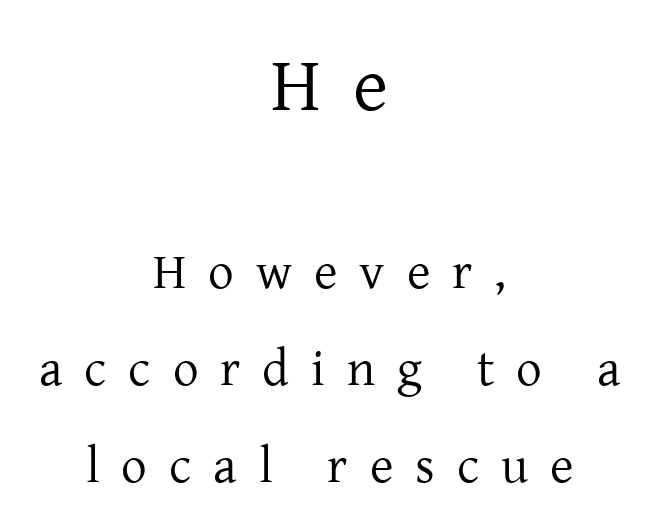
{"serif": "yes", "italic": "no", "bold": "no", "weight": "regular", "width": "normal", "stroke_contrast": "low", "x_height": "medium", "monospaced": "no", "underline": "no", "align": "center", "line_spacing": "loose", "line_spacing_ratio": 1.9, "letter_spacing": "wide", "letter_spacing_em": 0.43, "larger_block": "first", "size_ratio": 1.49, "glyph_px": 76}
